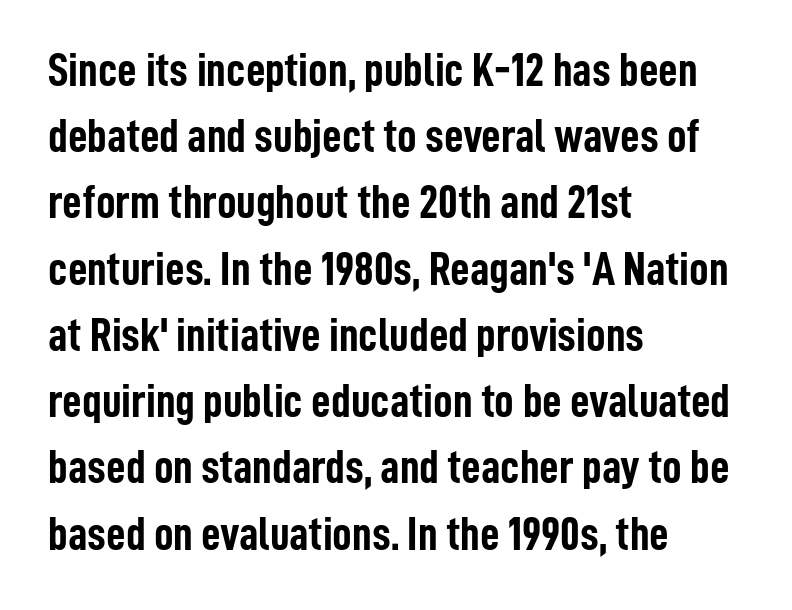
{"serif": "no", "italic": "no", "bold": "yes", "weight": "semibold", "width": "condensed", "stroke_contrast": "low", "x_height": "medium", "monospaced": "no", "underline": "no", "align": "left", "line_spacing": "normal", "line_spacing_ratio": 1.38, "letter_spacing": "normal", "letter_spacing_em": 0.0, "glyph_px": 48}
